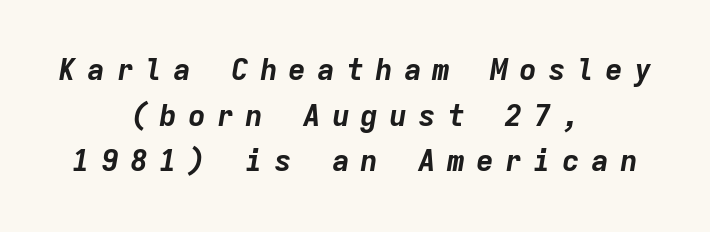
The image shows 30 px bold type, italic (leaning right), monospaced; set centered, normal line spacing (1.52x), unusually wide letter spacing (+0.36 em), not underlined; low stroke contrast and a medium x-height.
